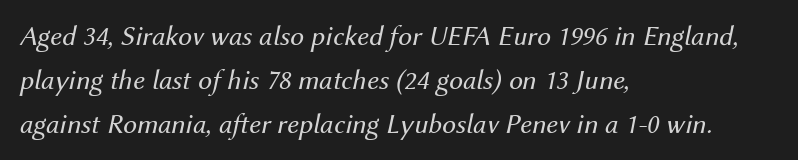
The image shows 28 px regular-weight type, italic (leaning right); set left-aligned, normal line spacing (1.58x), normal letter spacing, not underlined; medium stroke contrast and a medium x-height.
